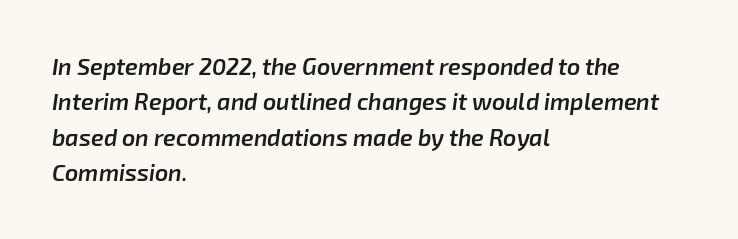
The font's italic variant was chosen for this text. Strokes here are thickened, but only to semibold level. Default kerning and tracking; the words read as compact shapes. Bare-footed words on every line. One glance says typical: line gaps are just what's usual. In CSS terms this would be text-align: left.
